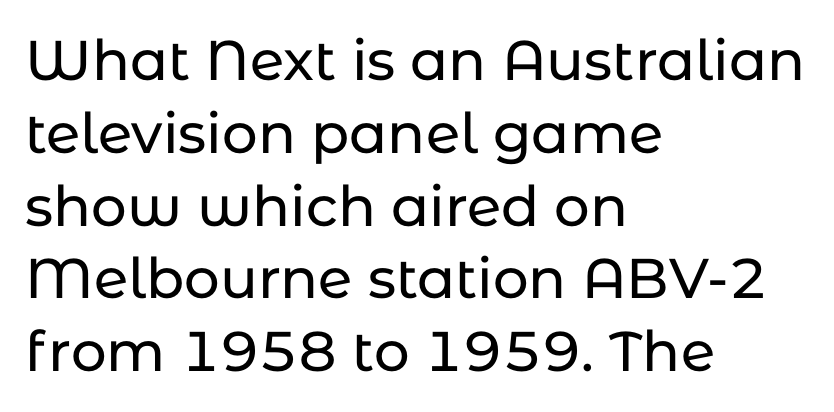
The image shows 56 px sans-serif type, upright; set left-aligned, normal line spacing (1.3x), normal letter spacing, not underlined; low stroke contrast and a medium x-height.
